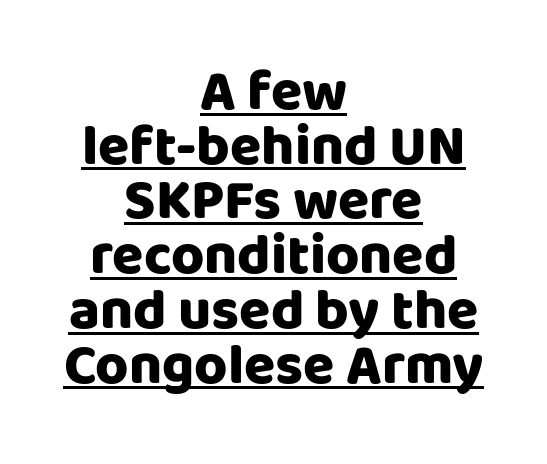
{"serif": "no", "italic": "no", "bold": "yes", "weight": "heavy", "width": "normal", "stroke_contrast": "low", "x_height": "large", "monospaced": "no", "underline": "yes", "align": "center", "line_spacing": "tight", "line_spacing_ratio": 0.96, "letter_spacing": "normal", "letter_spacing_em": 0.0, "glyph_px": 57}
